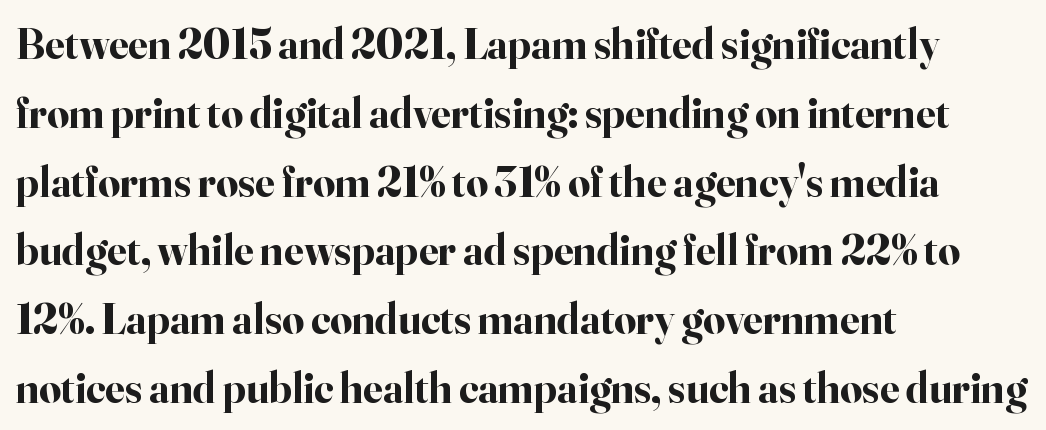
{"serif": "yes", "italic": "no", "bold": "yes", "weight": "bold", "width": "normal", "stroke_contrast": "high", "x_height": "small", "monospaced": "no", "underline": "no", "align": "left", "line_spacing": "normal", "line_spacing_ratio": 1.6, "letter_spacing": "normal", "letter_spacing_em": 0.0, "glyph_px": 43}
